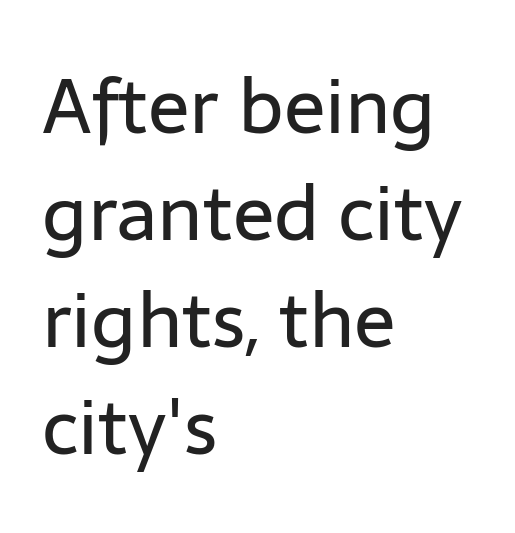
The image shows 77 px regular-weight sans-serif type, upright; set left-aligned, normal line spacing (1.39x), normal letter spacing, not underlined; low stroke contrast and a medium x-height.
